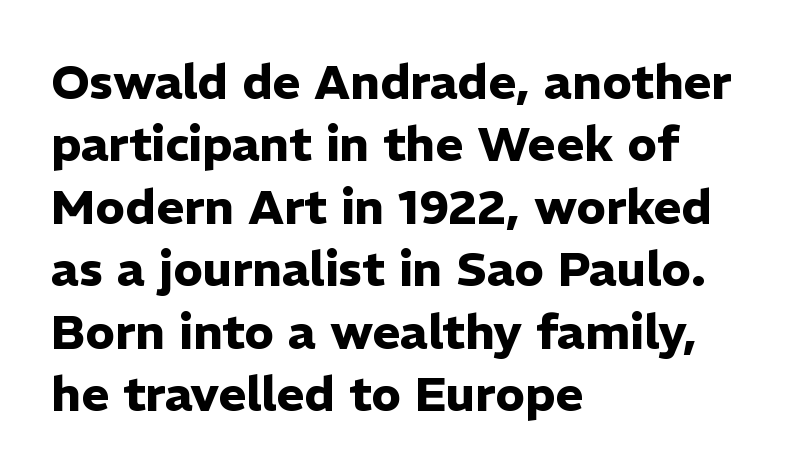
Q: Is the text bold? A: Yes.
Q: Is the text italic (slanted)? A: No, it is upright.
Q: Is the typeface a serif or a sans-serif typeface? A: Sans-serif.
Q: Is the text underlined? A: No.
Q: How is the paragraph aligned? A: Left-aligned.
Q: Is the spacing between letters normal or unusually wide? A: Normal.
Q: Is the spacing between lines tight, normal or loose? A: Normal.
Q: Width (condensed, normal, or wide)? A: Normal.
Q: Stroke contrast? A: Low.
Q: x-height? A: Medium.
Q: Monospaced? A: No.
